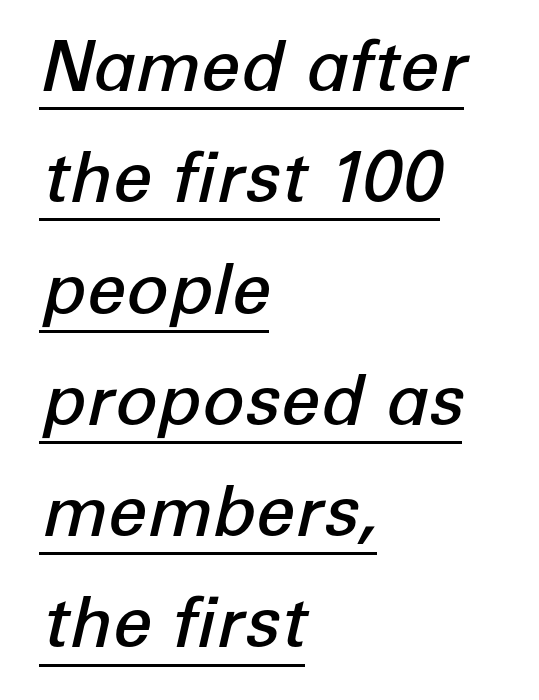
A fair bit of extra ink — the face is semibold, not bold. Here the designer chose a conventional face with non-uniform glyph widths. Where is the straight margin? On the left. The face used here appears with an underline applied.
